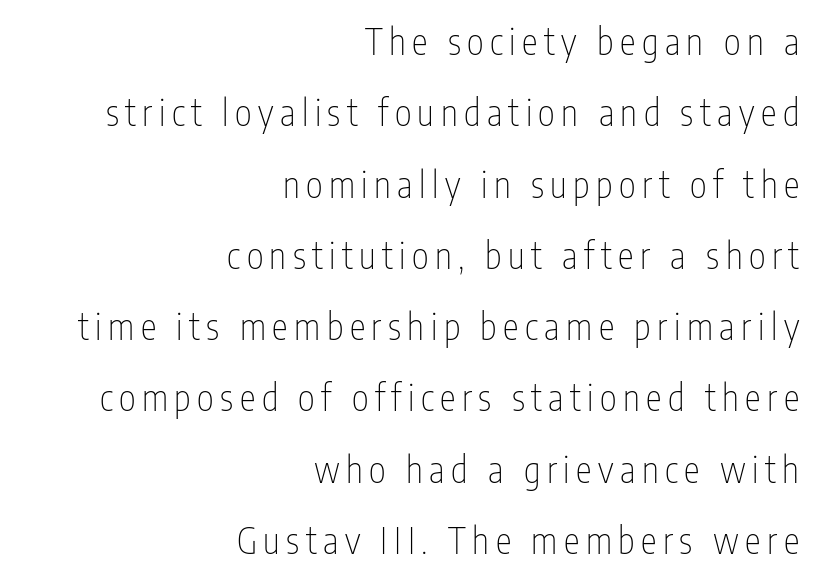
Q: Is the text bold? A: No.
Q: Is the text italic (slanted)? A: No, it is upright.
Q: Is the typeface a serif or a sans-serif typeface? A: Sans-serif.
Q: Is the text underlined? A: No.
Q: How is the paragraph aligned? A: Right-aligned.
Q: Is the spacing between lines tight, normal or loose? A: Loose.
Q: Width (condensed, normal, or wide)? A: Condensed.
Q: Stroke contrast? A: Low.
Q: x-height? A: Medium.
Q: Monospaced? A: No.
